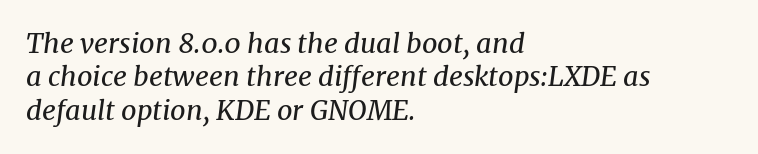
The specimen omits any rule beneath the text block's lines. Inter-character spacing is left at the font's built-in metrics. Does the lettering tilt? It does — this is italic. No letter is thick-stroked: the sample isn't bold.
